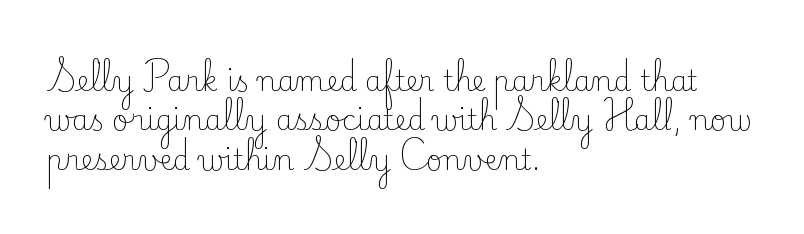
{"serif": "yes", "italic": "no", "bold": "no", "weight": "light", "width": "normal", "stroke_contrast": "low", "x_height": "small", "monospaced": "no", "underline": "no", "align": "left", "line_spacing": "normal", "line_spacing_ratio": 1.41, "letter_spacing": "normal", "letter_spacing_em": 0.0, "glyph_px": 28}
